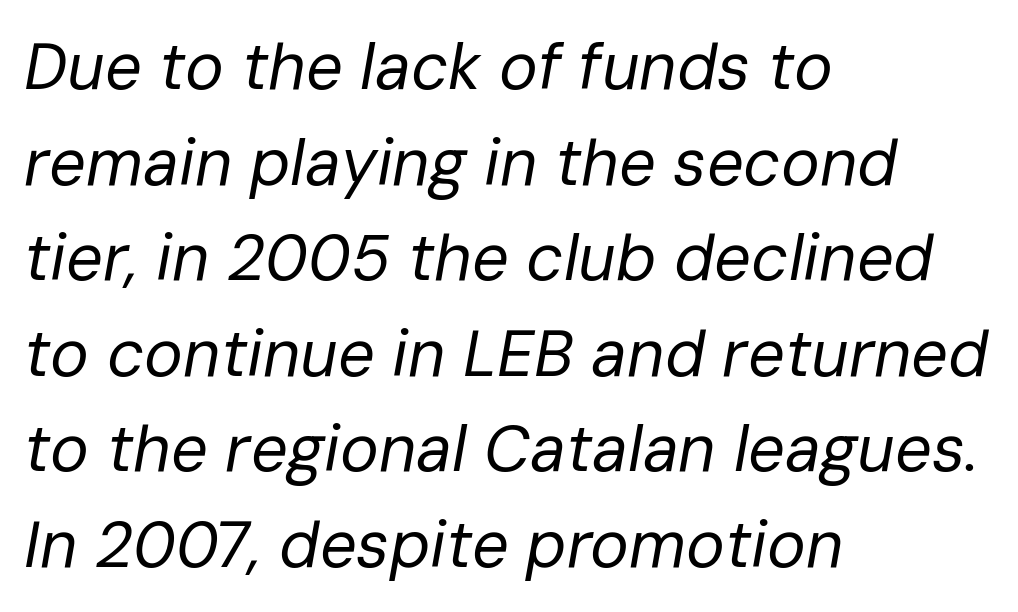
The image shows 65 px regular-weight type, italic (leaning right); set left-aligned, normal line spacing (1.47x), normal letter spacing, not underlined; low stroke contrast and a medium x-height.
